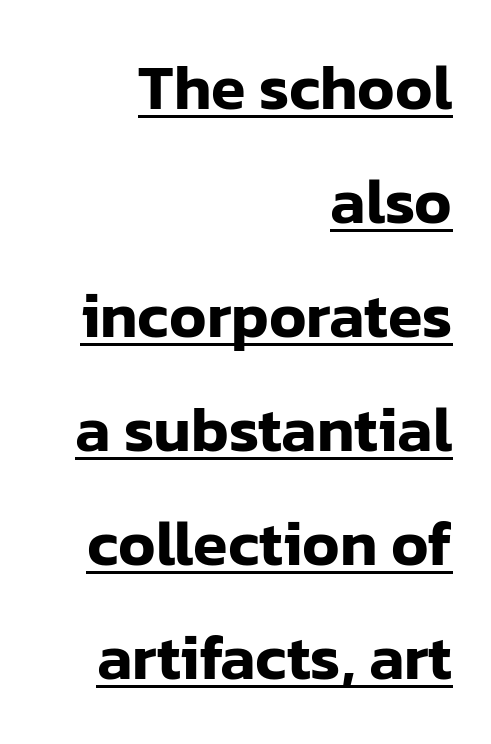
The image shows 63 px sans-serif type, upright; set right-aligned, line spacing 1.81x, normal letter spacing, underlined; low stroke contrast and a medium x-height.
